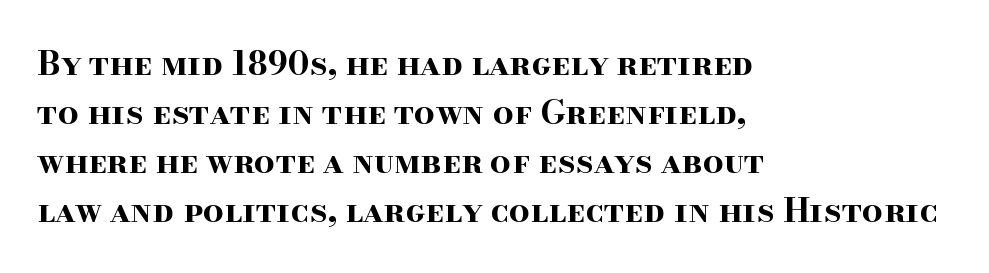
{"serif": "yes", "italic": "no", "bold": "yes", "weight": "bold", "width": "wide", "stroke_contrast": "high", "x_height": "small", "monospaced": "no", "underline": "no", "align": "left", "line_spacing": "normal", "line_spacing_ratio": 1.48, "letter_spacing": "normal", "letter_spacing_em": 0.0, "glyph_px": 33}
